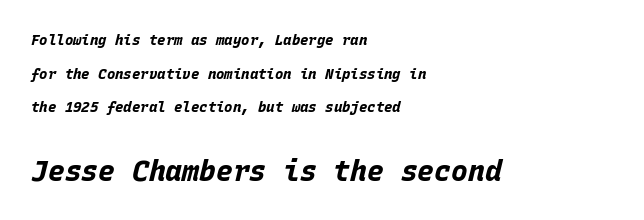
The image shows 28 px bold type, italic (leaning right), monospaced; set left-aligned, loose line spacing (2.4x), normal letter spacing, not underlined; the second (bottom) block is 2.0x larger; low stroke contrast and a large x-height.
